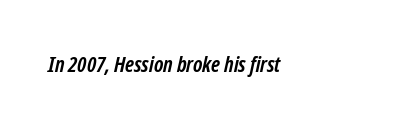
Q: Is the text bold? A: Yes.
Q: Is the text underlined? A: No.
Q: Is the spacing between letters normal or unusually wide? A: Normal.
